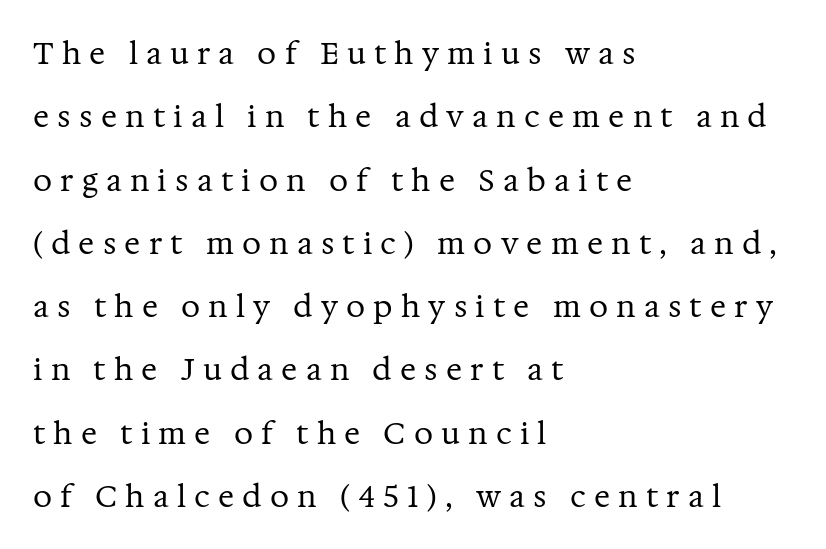
Observe the wide spacing: letters keep a clear distance from each other. Looks like regular typesetting: each glyph gets only the width it needs. The glyphs are unaccompanied by any horizontal stroke below them. A great deal of white space separates one row of letters from the next.
